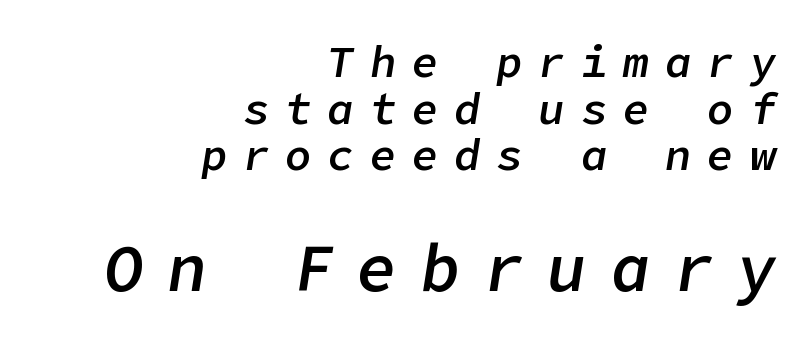
{"italic": "yes", "lean": "right", "slant_degrees": 9, "bold": "semi", "weight": "semibold", "width": "normal", "stroke_contrast": "low", "x_height": "medium", "underline": "no", "align": "right", "line_spacing": "tight", "line_spacing_ratio": 1.06, "letter_spacing": "wide", "letter_spacing_em": 0.36, "larger_block": "second", "size_ratio": 1.5, "glyph_px": 66}
